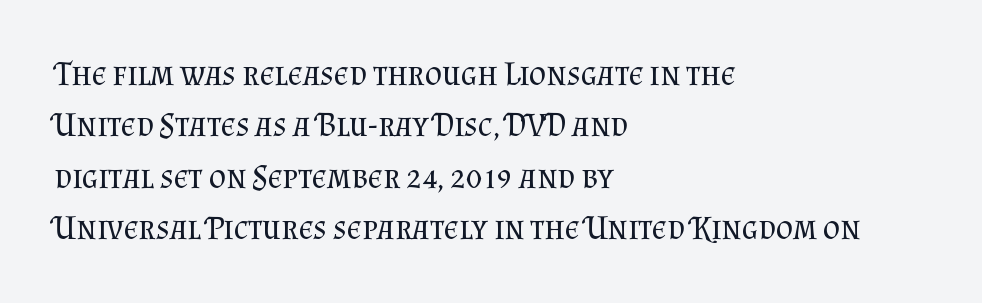
The image shows 33 px regular-weight serif type, upright; set left-aligned, normal line spacing (1.56x), normal letter spacing, not underlined; medium stroke contrast and a small x-height.
